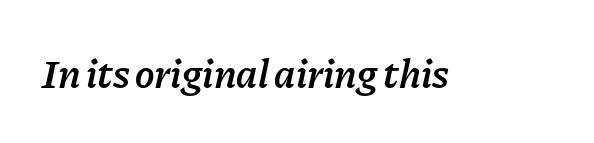
The image shows 41 px semibold type, italic (leaning right); set normal letter spacing, not underlined; low stroke contrast and a medium x-height.
